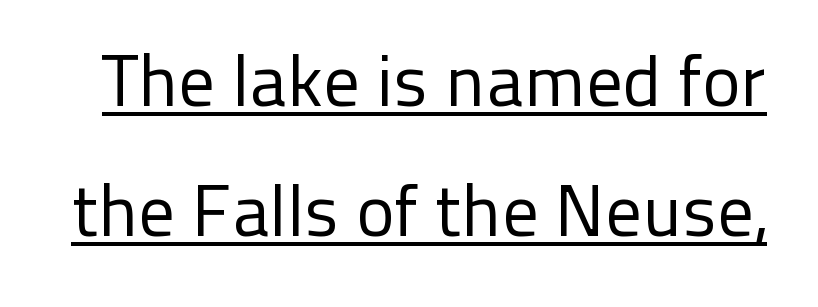
{"serif": "no", "italic": "no", "bold": "no", "weight": "regular", "width": "normal", "stroke_contrast": "low", "x_height": "medium", "monospaced": "no", "underline": "yes", "line_spacing_ratio": 1.81, "letter_spacing": "normal", "letter_spacing_em": 0.0, "glyph_px": 72}
